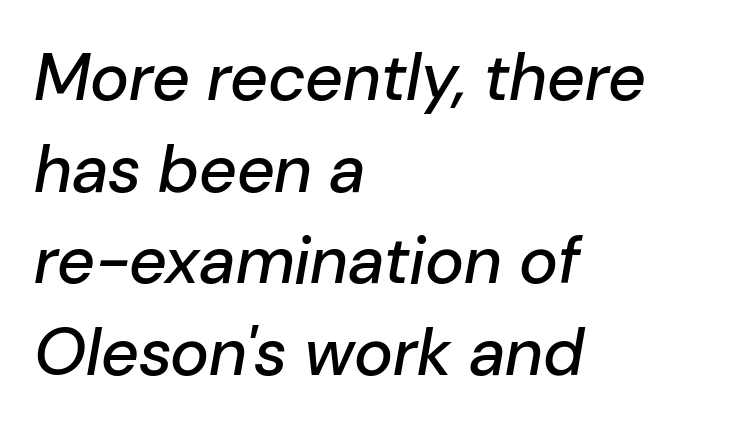
Reading down the block, your eye returns to a fixed left position each line. Glance below the letters and you will spot only blank space. The rendering uses natural spacing where letterforms have individual widths. Italic: yes, the glyphs are oblique. In terms of leading, this rendering sits right in the middle. Characters follow at the spacing the type designer built in.
